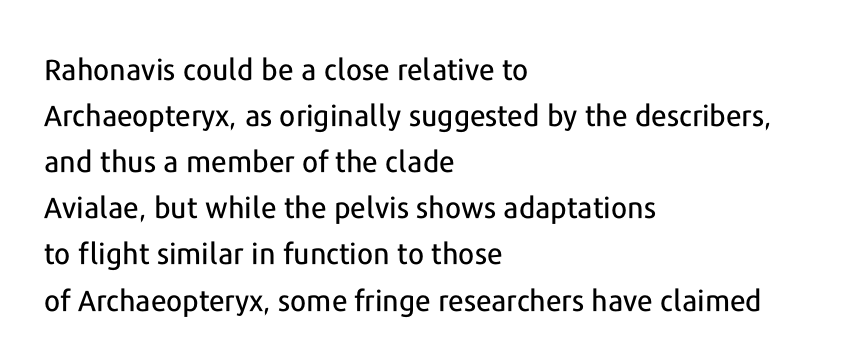
Q: Is the text italic (slanted)? A: No, it is upright.
Q: Is the typeface a serif or a sans-serif typeface? A: Sans-serif.
Q: Is the text underlined? A: No.
Q: How is the paragraph aligned? A: Left-aligned.
Q: Is the spacing between letters normal or unusually wide? A: Normal.
Q: Is the spacing between lines tight, normal or loose? A: Normal.
Q: Width (condensed, normal, or wide)? A: Normal.
Q: Stroke contrast? A: Low.
Q: x-height? A: Medium.
Q: Monospaced? A: No.
